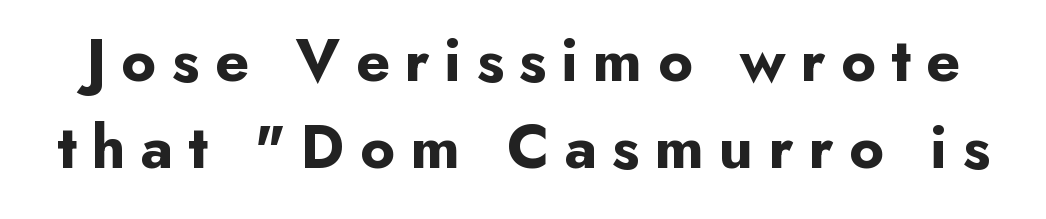
Typographically, this falls in the sans-serif category. Look at the tracking — it's clearly loosened, letters drifting apart. The leading is moderate, giving the passage an even texture. Rendered with straight, roman letterforms.
